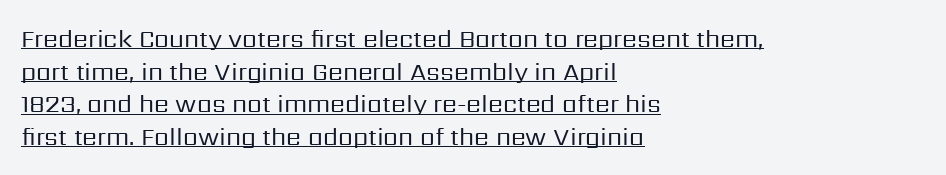
{"italic": "no", "bold": "no", "underline": "yes", "align": "left", "line_spacing": "normal", "line_spacing_ratio": 1.36, "letter_spacing": "normal", "letter_spacing_em": 0.0, "glyph_px": 24}
